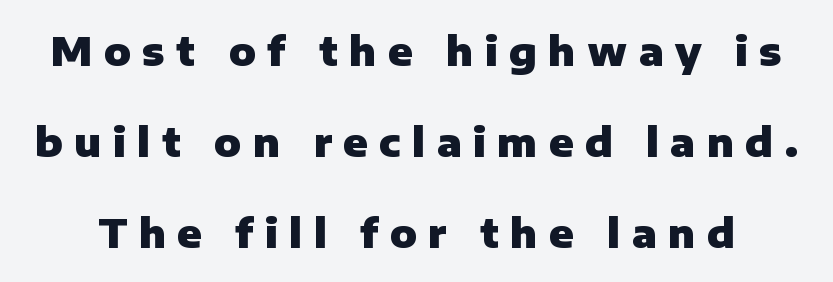
Q: Is the text bold? A: Yes.
Q: Is the text italic (slanted)? A: No, it is upright.
Q: Is the typeface a serif or a sans-serif typeface? A: Sans-serif.
Q: Is the text underlined? A: No.
Q: Is the spacing between letters normal or unusually wide? A: Unusually wide.
Q: Is the spacing between lines tight, normal or loose? A: Loose.
Q: Width (condensed, normal, or wide)? A: Normal.
Q: Stroke contrast? A: Low.
Q: x-height? A: Medium.
Q: Monospaced? A: No.
